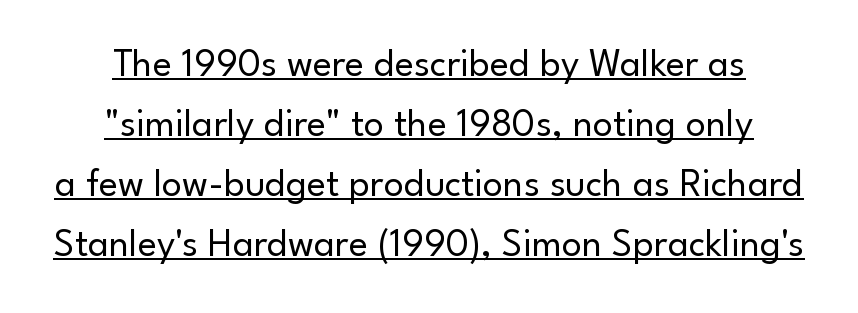
The image shows 40 px regular-weight sans-serif type, upright; set normal line spacing (1.5x), normal letter spacing, underlined; low stroke contrast and a small x-height.
